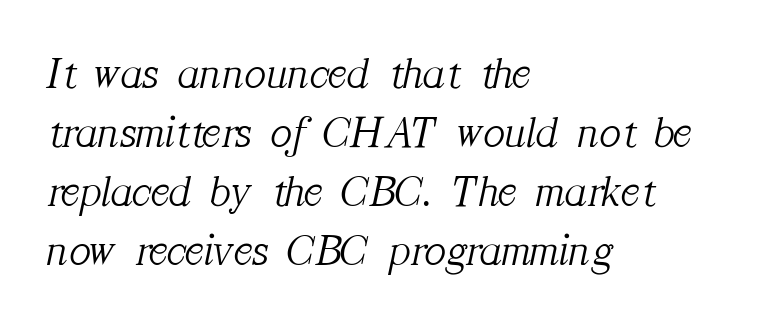
Q: Is the text bold? A: No.
Q: Is the text italic (slanted)? A: Yes, it leans right by about 12 degrees.
Q: Is the typeface a serif or a sans-serif typeface? A: Serif.
Q: Is the text underlined? A: No.
Q: How is the paragraph aligned? A: Left-aligned.
Q: Is the spacing between letters normal or unusually wide? A: Normal.
Q: Is the spacing between lines tight, normal or loose? A: Normal.
Q: Width (condensed, normal, or wide)? A: Normal.
Q: Stroke contrast? A: Medium.
Q: x-height? A: Medium.
Q: Monospaced? A: No.
